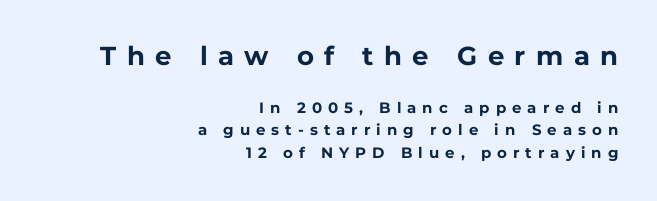
The image shows 26 px bold type, upright; set right-aligned, normal line spacing (1.48x), unusually wide letter spacing (+0.4 em), not underlined; the first (top) block is 1.73x larger.
